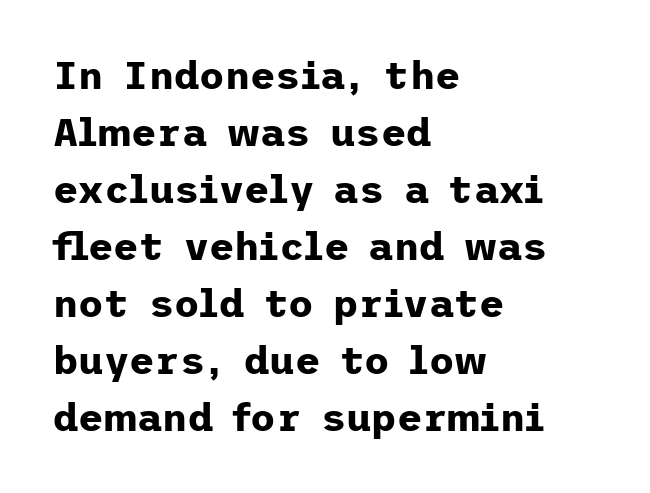
Q: Is the text bold? A: Yes.
Q: Is the text italic (slanted)? A: No, it is upright.
Q: Is the typeface a serif or a sans-serif typeface? A: Sans-serif.
Q: Is the text underlined? A: No.
Q: How is the paragraph aligned? A: Left-aligned.
Q: Is the spacing between letters normal or unusually wide? A: Normal.
Q: Is the spacing between lines tight, normal or loose? A: Normal.
Q: Width (condensed, normal, or wide)? A: Normal.
Q: Stroke contrast? A: Low.
Q: x-height? A: Medium.
